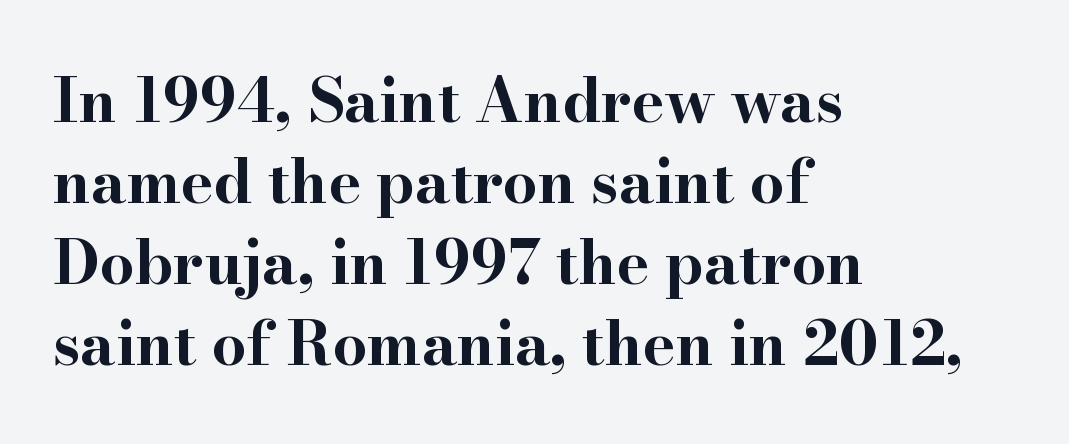
{"serif": "yes", "italic": "no", "bold": "yes", "weight": "bold", "width": "wide", "stroke_contrast": "high", "x_height": "small", "monospaced": "no", "underline": "no", "align": "left", "line_spacing": "normal", "line_spacing_ratio": 1.33, "letter_spacing": "normal", "letter_spacing_em": 0.0, "glyph_px": 61}
